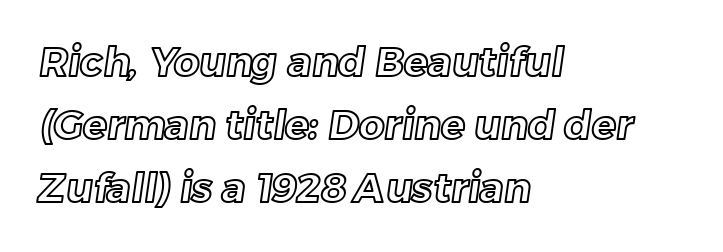
Q: Is the text underlined? A: No.
Q: How is the paragraph aligned? A: Left-aligned.
Q: Is the spacing between letters normal or unusually wide? A: Normal.
Q: Is the spacing between lines tight, normal or loose? A: Normal.
Q: Width (condensed, normal, or wide)? A: Normal.
Q: x-height? A: Medium.
Q: Monospaced? A: No.
